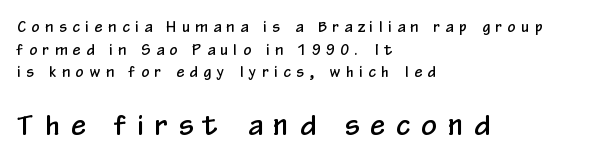
{"italic": "no", "underline": "no", "align": "left", "line_spacing": "normal", "line_spacing_ratio": 1.61, "letter_spacing": "wide", "letter_spacing_em": 0.42, "larger_block": "second", "size_ratio": 1.93, "glyph_px": 27}
